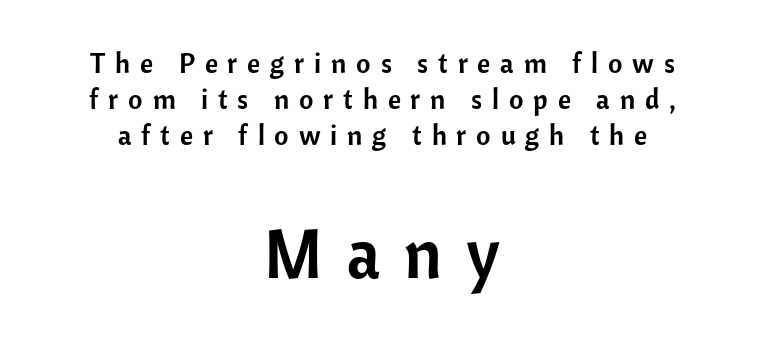
Q: Is the text italic (slanted)? A: No, it is upright.
Q: Is the typeface a serif or a sans-serif typeface? A: Sans-serif.
Q: Is the text underlined? A: No.
Q: How is the paragraph aligned? A: Centered.
Q: Is the spacing between letters normal or unusually wide? A: Unusually wide.
Q: Is the spacing between lines tight, normal or loose? A: Normal.
Q: Which block of text is set in a larger size, the first (top) or the second (bottom)? A: The second (bottom) one.
Q: Width (condensed, normal, or wide)? A: Normal.
Q: Stroke contrast? A: Low.
Q: x-height? A: Medium.
Q: Monospaced? A: No.
